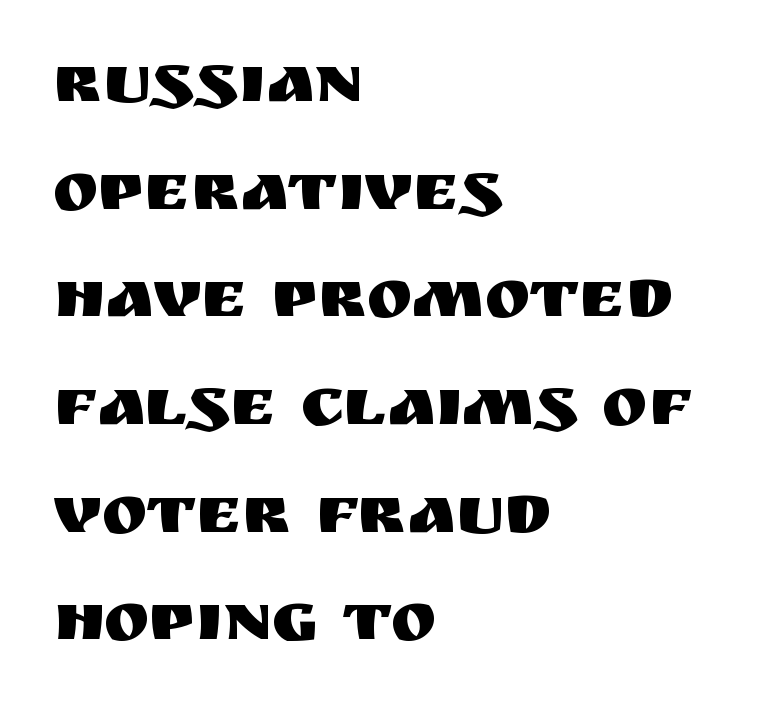
{"serif": "no", "italic": "no", "width": "normal", "stroke_contrast": "medium", "x_height": "large", "monospaced": "no", "underline": "no", "align": "left", "line_spacing": "normal", "line_spacing_ratio": 1.56, "letter_spacing": "normal", "letter_spacing_em": 0.0, "glyph_px": 69}
